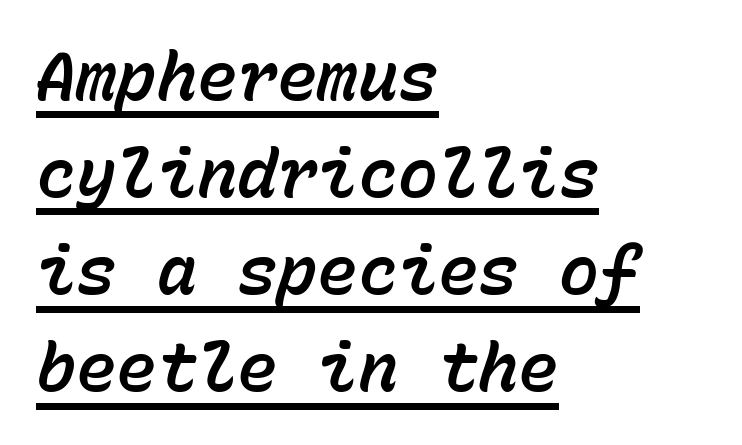
The image shows 67 px text type, italic (leaning right), monospaced; set left-aligned, normal line spacing (1.45x), normal letter spacing, underlined; low stroke contrast and a medium x-height.
